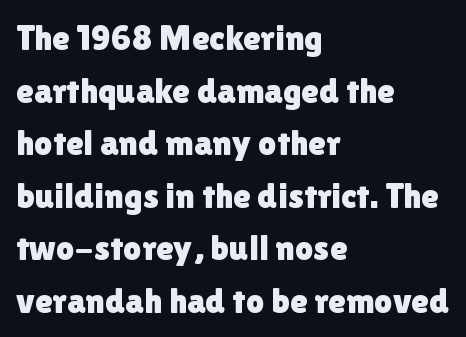
The image shows 36 px sans-serif type, upright; set left-aligned, normal line spacing (1.46x), normal letter spacing, not underlined; a medium x-height.
